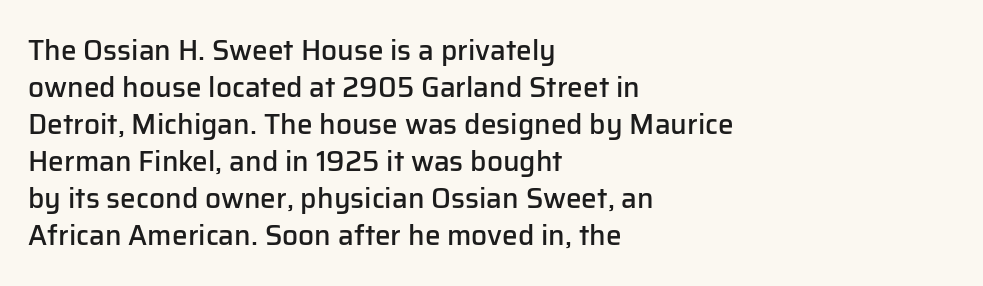
These lines are rendered in a variable-pitch font. Honestly, there is no underline to notice here at all. Every letter is mildly thick-stroked: semibold rather than bold. Reading down the block, your eye returns to a fixed left position each line.
